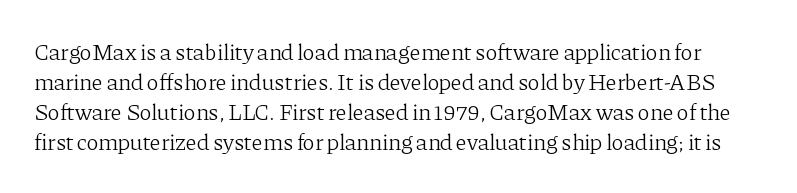
Stems and bowls with no extra thickness — not bold. Vertically, the passage feels balanced, rows spaced as you'd expect. Look at the tracking — it's just the regular setting, nothing added. The words here are not underlined.
